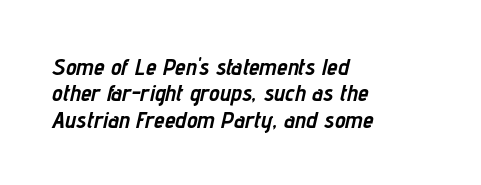
Short note: letters normally spaced. The lines in this sample share a left origin and differ only in where they stop. Underline: absent. The block of text is dense from top to bottom, with scant space between rows. Caption: bold face, heavy strokes. The specimen reads as italic at a glance.
